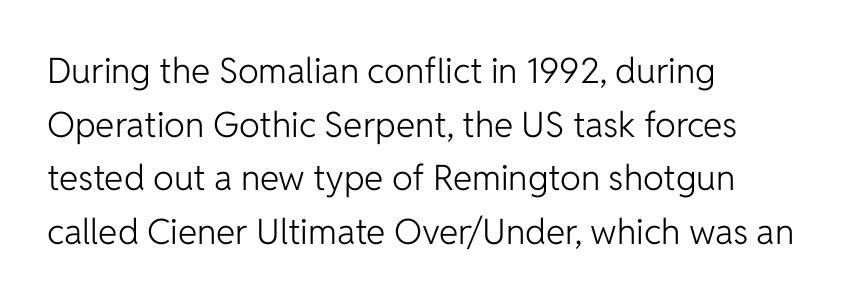
Q: Is the text bold? A: No.
Q: Is the text italic (slanted)? A: No, it is upright.
Q: Is the typeface a serif or a sans-serif typeface? A: Sans-serif.
Q: Is the text underlined? A: No.
Q: How is the paragraph aligned? A: Left-aligned.
Q: Is the spacing between letters normal or unusually wide? A: Normal.
Q: Is the spacing between lines tight, normal or loose? A: Normal.
Q: Width (condensed, normal, or wide)? A: Normal.
Q: Stroke contrast? A: Low.
Q: x-height? A: Medium.
Q: Monospaced? A: No.
